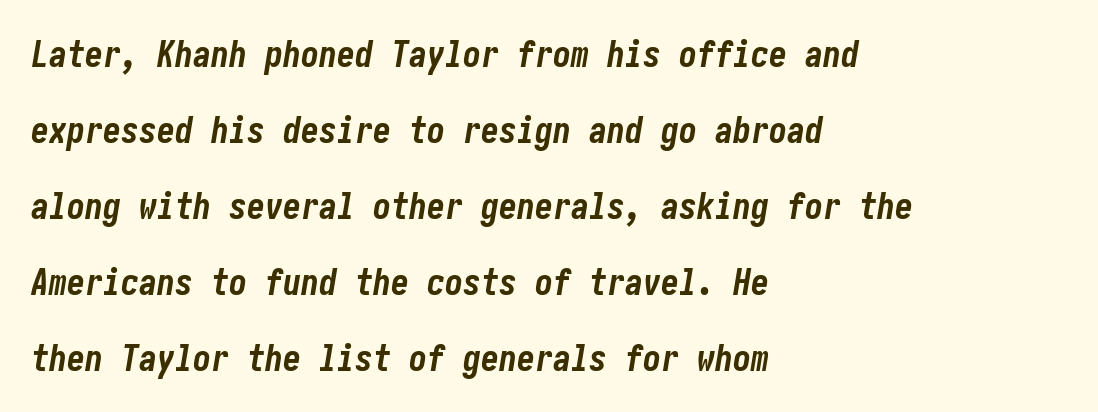
This block would shrink considerably if given ordinary leading; it's expanded now. Clear beneath every line of the passage. No extra tracking has been applied to these lines. The setting favours the left margin, as ordinary paragraphs usually do.
